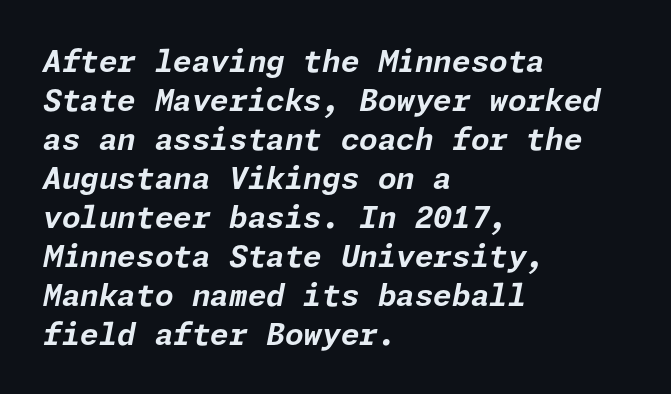
A typesetter would call this zero additional tracking. Just letters on the line, the space beneath them empty. You'd pick this weight for a headline — it's a proper bold. Caption: multi-line text, flush left, ragged right. The rows are spaced the way most documents space them. Looking at the ascenders, they clearly lean.
